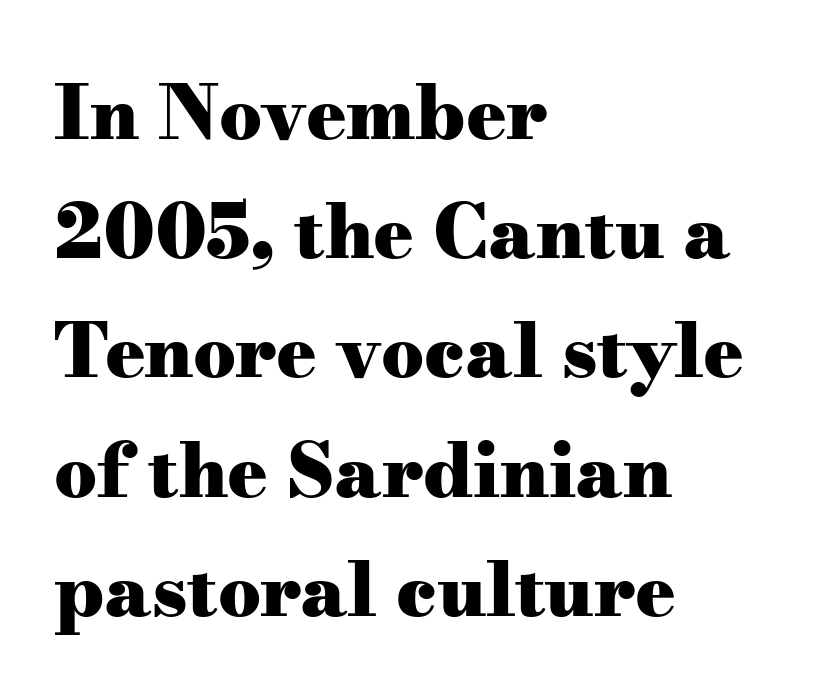
{"serif": "yes", "italic": "no", "bold": "yes", "weight": "heavy", "width": "wide", "stroke_contrast": "medium", "x_height": "small", "monospaced": "no", "underline": "no", "align": "left", "line_spacing": "normal", "line_spacing_ratio": 1.59, "letter_spacing": "normal", "letter_spacing_em": 0.0, "glyph_px": 75}
